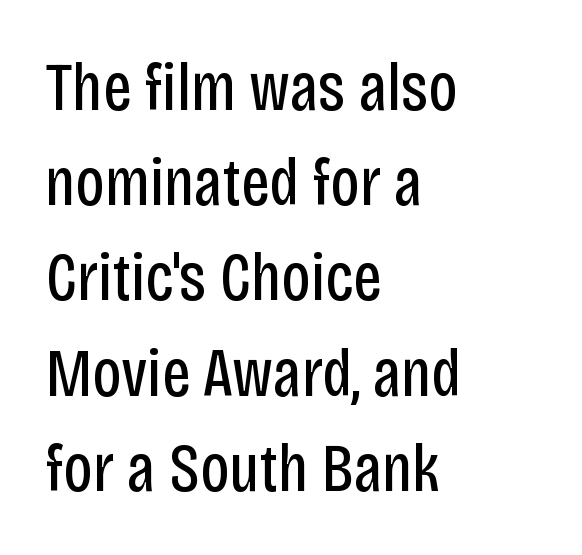
{"serif": "no", "italic": "no", "bold": "no", "weight": "regular", "width": "condensed", "stroke_contrast": "low", "x_height": "large", "monospaced": "no", "underline": "no", "align": "left", "line_spacing": "normal", "line_spacing_ratio": 1.38, "letter_spacing": "normal", "letter_spacing_em": 0.0, "glyph_px": 69}
